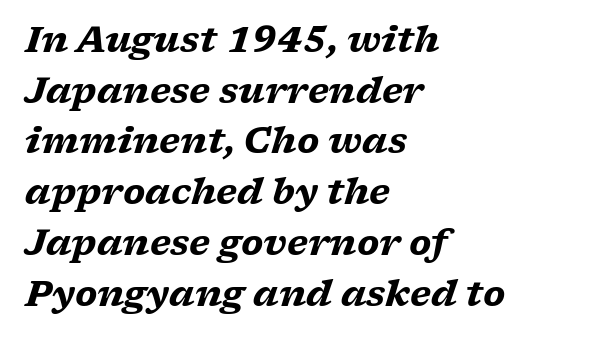
The image shows 35 px heavy, wide serif type, italic (leaning right); set left-aligned, normal line spacing (1.45x), normal letter spacing, not underlined; low stroke contrast and a medium x-height.
